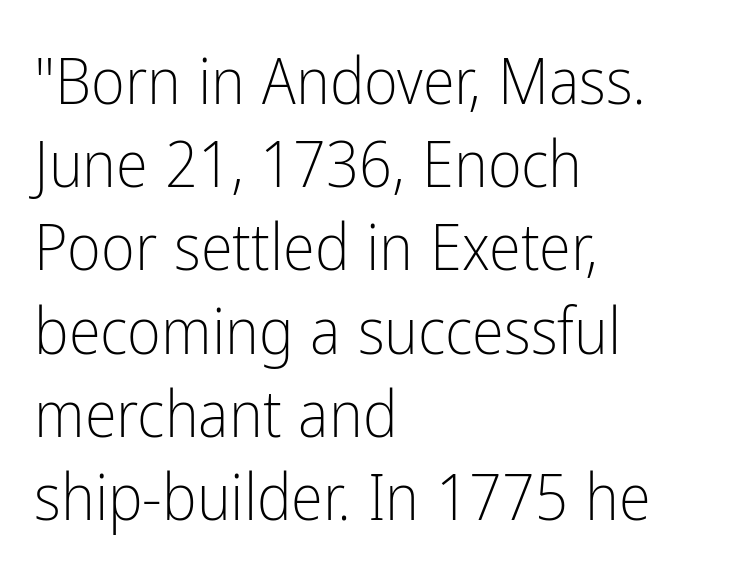
The image shows 65 px light, condensed sans-serif type, upright; set left-aligned, normal line spacing (1.28x), normal letter spacing, not underlined; low stroke contrast and a medium x-height.
